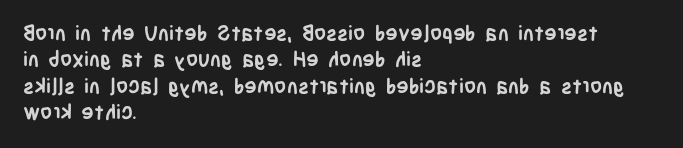
{"italic": "no", "bold": "yes", "underline": "no", "align": "left", "line_spacing": "normal", "line_spacing_ratio": 1.26, "letter_spacing": "normal", "letter_spacing_em": 0.0, "glyph_px": 21}
